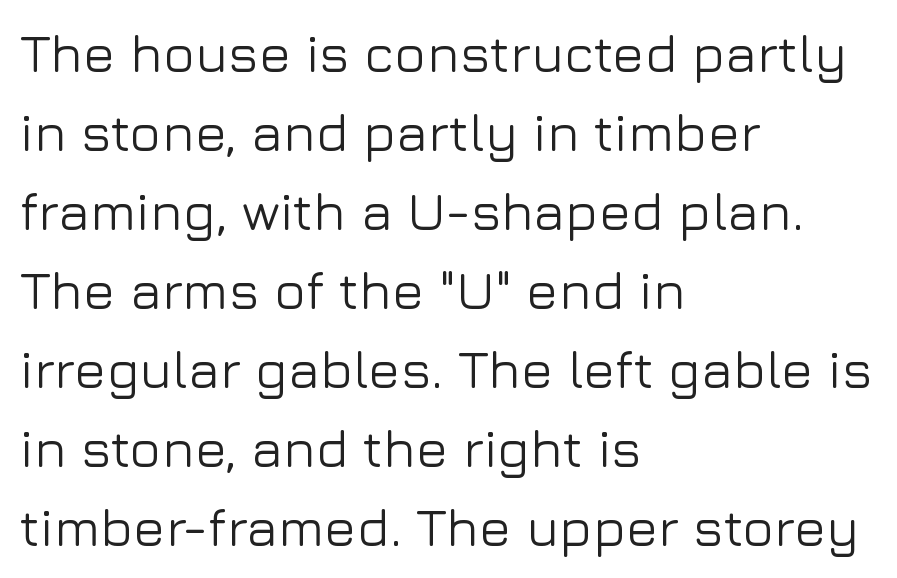
{"serif": "no", "italic": "no", "width": "normal", "stroke_contrast": "low", "x_height": "medium", "monospaced": "no", "underline": "no", "align": "left", "line_spacing": "normal", "line_spacing_ratio": 1.49, "letter_spacing": "normal", "letter_spacing_em": 0.0, "glyph_px": 53}
